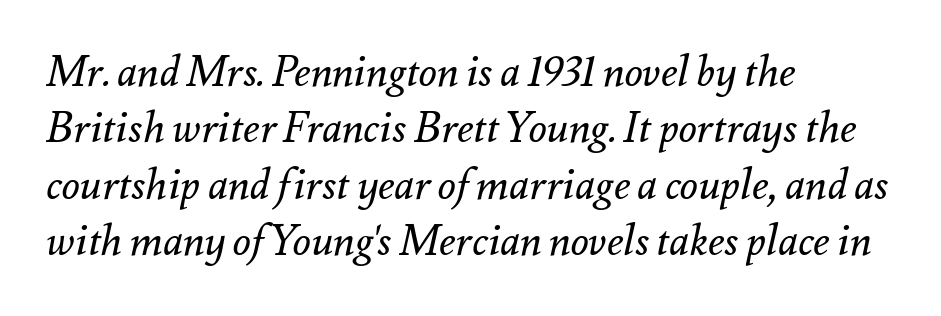
The passage is arranged the way most books set body copy — flush left. Think standard paragraph weight, or any step lighter than that. Glance below the letters and you will spot only blank space. The passage shown stacks its lines at a standard gap. The lettering tilts uniformly, giving the passage an italic look. A typesetter would call this proportional, since set widths differ per character.
